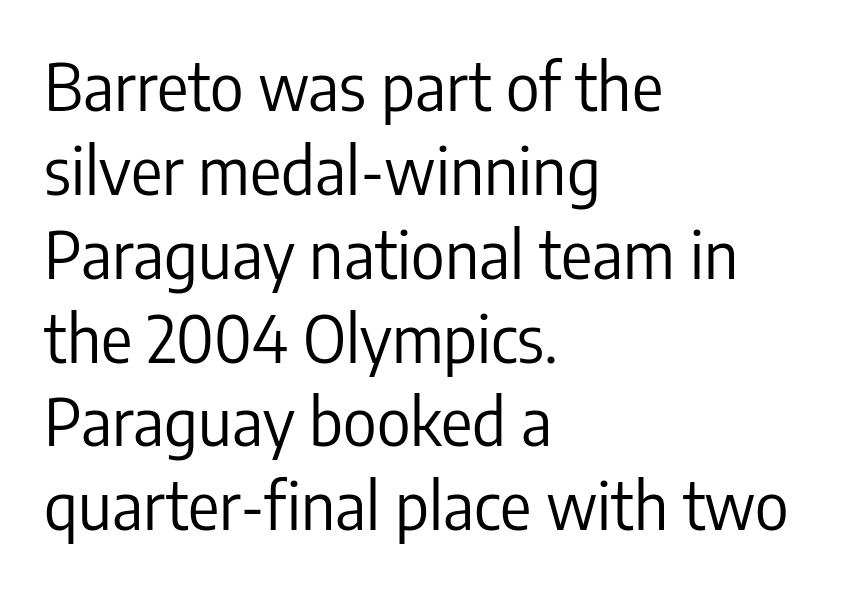
Q: Is the text bold? A: No.
Q: Is the text italic (slanted)? A: No, it is upright.
Q: Is the typeface a serif or a sans-serif typeface? A: Sans-serif.
Q: Is the text underlined? A: No.
Q: How is the paragraph aligned? A: Left-aligned.
Q: Is the spacing between letters normal or unusually wide? A: Normal.
Q: Is the spacing between lines tight, normal or loose? A: Normal.
Q: Width (condensed, normal, or wide)? A: Condensed.
Q: Stroke contrast? A: Low.
Q: x-height? A: Medium.
Q: Monospaced? A: No.
